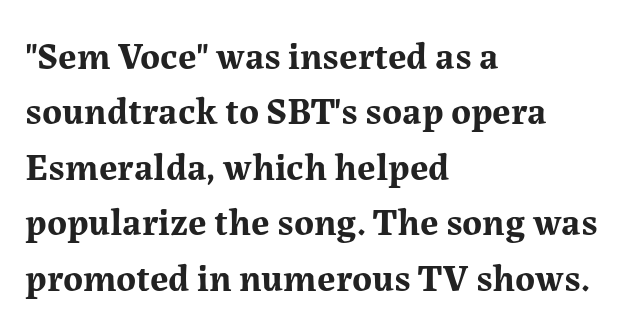
The image shows 38 px bold serif type, upright; set left-aligned, normal line spacing (1.46x), normal letter spacing, not underlined; medium stroke contrast and a medium x-height.
